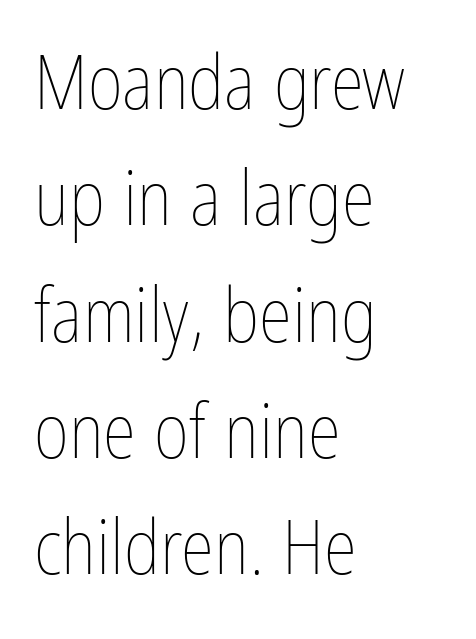
Q: Is the text bold? A: No.
Q: Is the text italic (slanted)? A: No, it is upright.
Q: Is the text underlined? A: No.
Q: How is the paragraph aligned? A: Left-aligned.
Q: Is the spacing between letters normal or unusually wide? A: Normal.
Q: Is the spacing between lines tight, normal or loose? A: Normal.
Q: Width (condensed, normal, or wide)? A: Condensed.
Q: Stroke contrast? A: Low.
Q: x-height? A: Medium.
Q: Monospaced? A: No.
